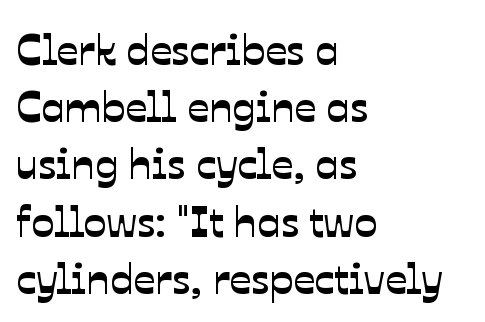
{"serif": "no", "width": "normal", "stroke_contrast": "low", "x_height": "medium", "monospaced": "no", "underline": "no", "align": "left", "line_spacing": "normal", "line_spacing_ratio": 1.33, "letter_spacing": "normal", "letter_spacing_em": 0.0, "glyph_px": 43}
